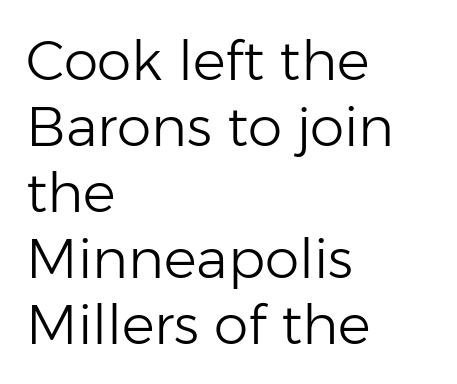
Q: Is the text bold? A: No.
Q: Is the text italic (slanted)? A: No, it is upright.
Q: Is the typeface a serif or a sans-serif typeface? A: Sans-serif.
Q: Is the text underlined? A: No.
Q: How is the paragraph aligned? A: Left-aligned.
Q: Is the spacing between letters normal or unusually wide? A: Normal.
Q: Width (condensed, normal, or wide)? A: Normal.
Q: Stroke contrast? A: Low.
Q: x-height? A: Medium.
Q: Monospaced? A: No.
